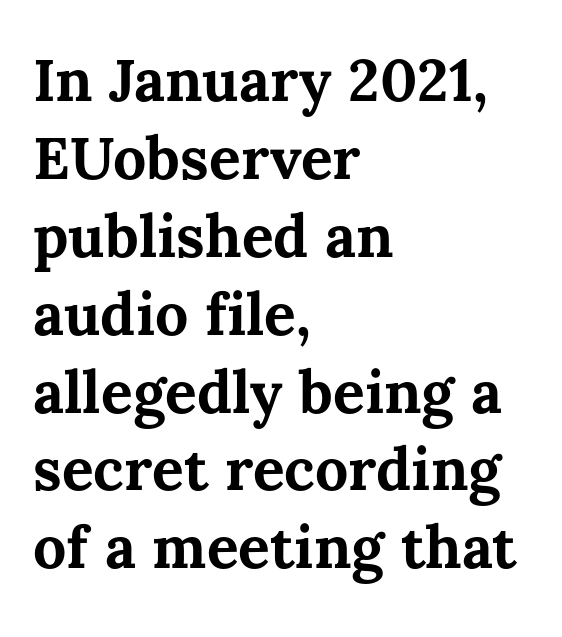
The image shows 59 px bold type, upright; set left-aligned, normal line spacing (1.32x), normal letter spacing, not underlined; medium stroke contrast and a medium x-height.
